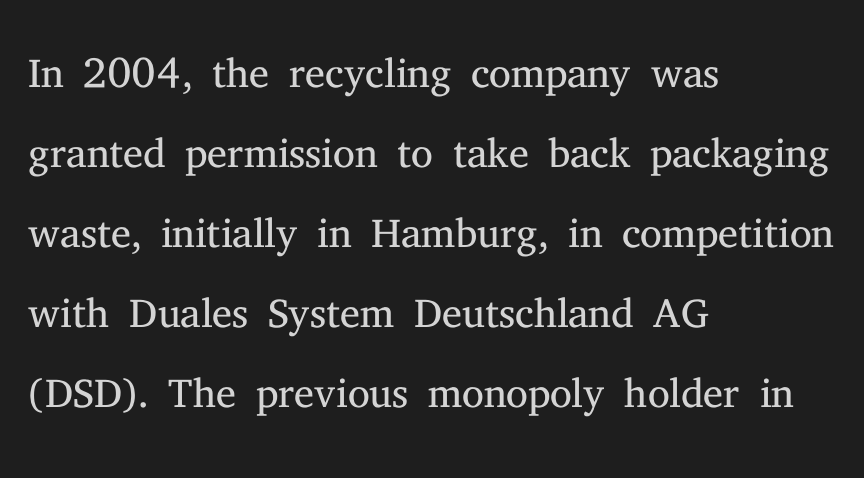
Character widths vary here, with narrow letters taking less room than wide ones. Short and long lines alike share a common starting point at left. Serifs: yes, visible at the terminals of the letterforms. Stem width sits at or under what a default text font uses. Check under the words: just untouched page. Interline gaps are of average width in this sample.
